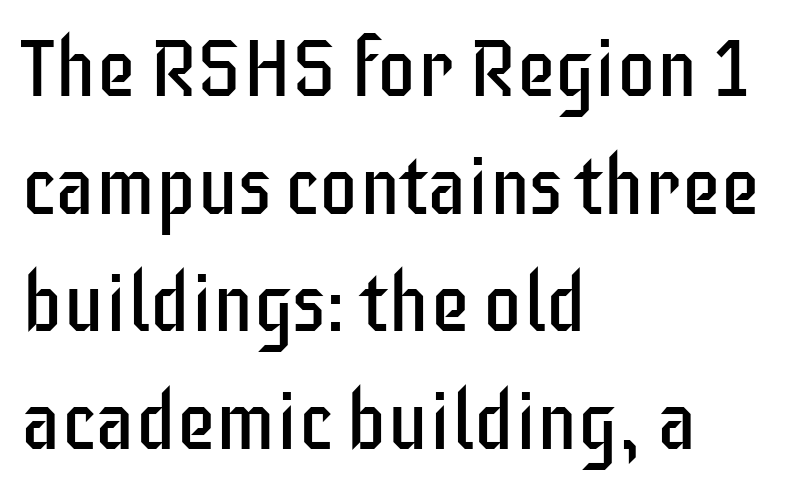
Q: Is the text bold? A: No.
Q: Is the text italic (slanted)? A: No, it is upright.
Q: Is the typeface a serif or a sans-serif typeface? A: Sans-serif.
Q: Is the text underlined? A: No.
Q: How is the paragraph aligned? A: Left-aligned.
Q: Is the spacing between letters normal or unusually wide? A: Normal.
Q: Is the spacing between lines tight, normal or loose? A: Normal.
Q: Width (condensed, normal, or wide)? A: Condensed.
Q: Stroke contrast? A: Low.
Q: x-height? A: Large.
Q: Monospaced? A: No.
